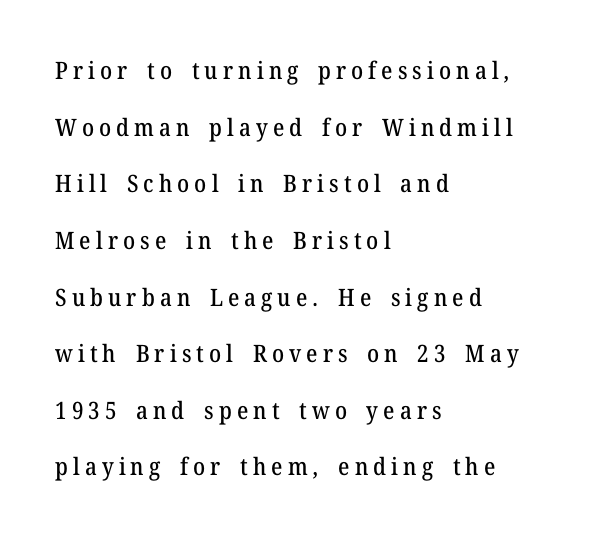
{"italic": "no", "underline": "no", "align": "left", "line_spacing": "loose", "line_spacing_ratio": 2.36, "letter_spacing": "wide", "letter_spacing_em": 0.21, "glyph_px": 24}
